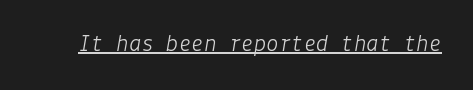
{"italic": "yes", "lean": "right", "slant_degrees": 9, "bold": "no", "underline": "yes", "letter_spacing": "normal", "letter_spacing_em": 0.0, "glyph_px": 25}
